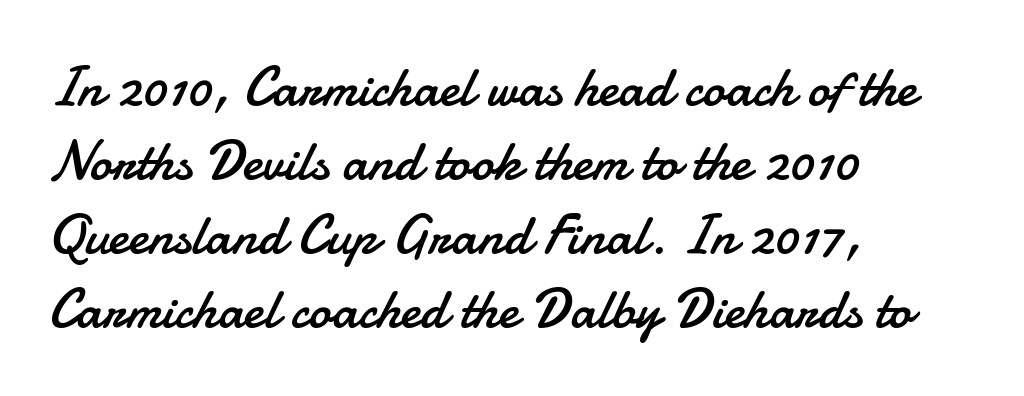
{"serif": "no", "bold": "no", "weight": "regular", "width": "normal", "stroke_contrast": "low", "x_height": "small", "monospaced": "no", "underline": "no", "align": "left", "line_spacing": "normal", "line_spacing_ratio": 1.32, "letter_spacing": "normal", "letter_spacing_em": 0.0, "glyph_px": 56}
